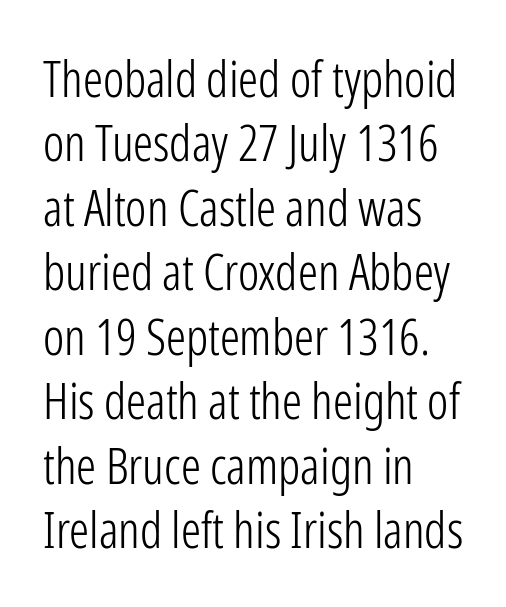
Q: Is the text bold? A: No.
Q: Is the text italic (slanted)? A: No, it is upright.
Q: Is the typeface a serif or a sans-serif typeface? A: Sans-serif.
Q: Is the text underlined? A: No.
Q: How is the paragraph aligned? A: Left-aligned.
Q: Is the spacing between letters normal or unusually wide? A: Normal.
Q: Is the spacing between lines tight, normal or loose? A: Normal.
Q: Width (condensed, normal, or wide)? A: Condensed.
Q: Stroke contrast? A: Low.
Q: x-height? A: Medium.
Q: Monospaced? A: No.
